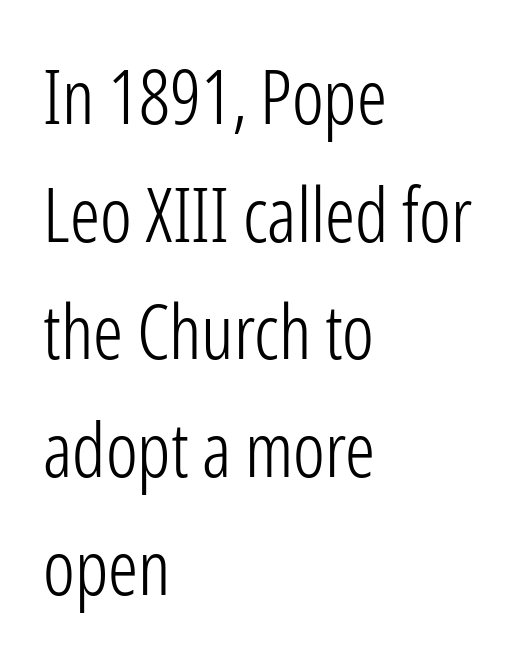
The image shows 75 px light, condensed sans-serif type, upright; set left-aligned, normal line spacing (1.57x), normal letter spacing, not underlined; low stroke contrast and a medium x-height.
